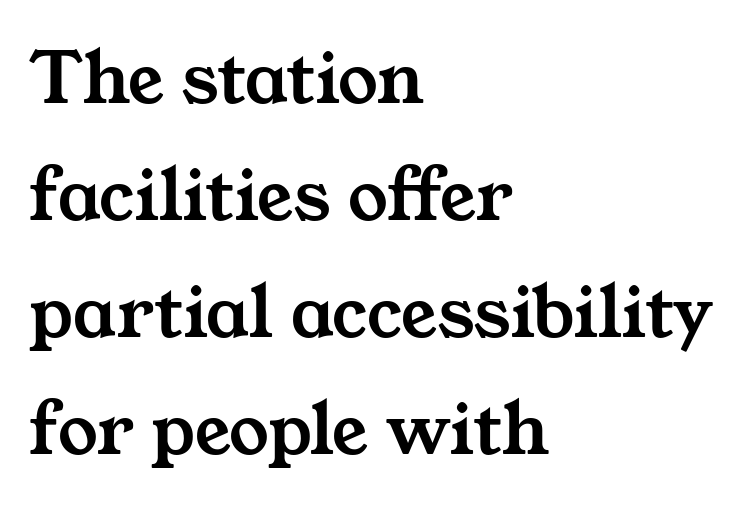
{"serif": "yes", "width": "wide", "stroke_contrast": "medium", "x_height": "medium", "monospaced": "no", "underline": "no", "align": "left", "line_spacing": "normal", "line_spacing_ratio": 1.48, "letter_spacing": "normal", "letter_spacing_em": 0.0, "glyph_px": 79}
